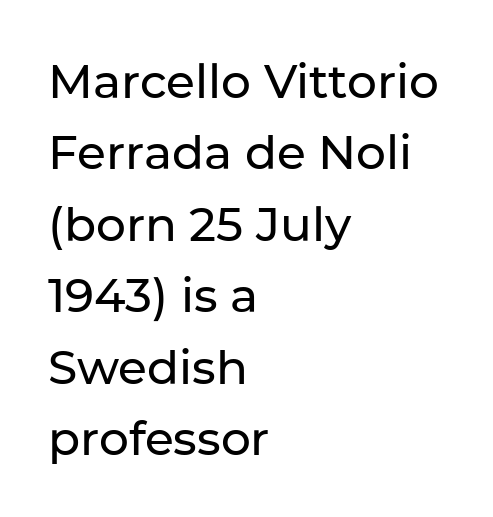
The image shows 47 px sans-serif type, upright; set left-aligned, normal line spacing (1.52x), normal letter spacing, not underlined; low stroke contrast and a medium x-height.
